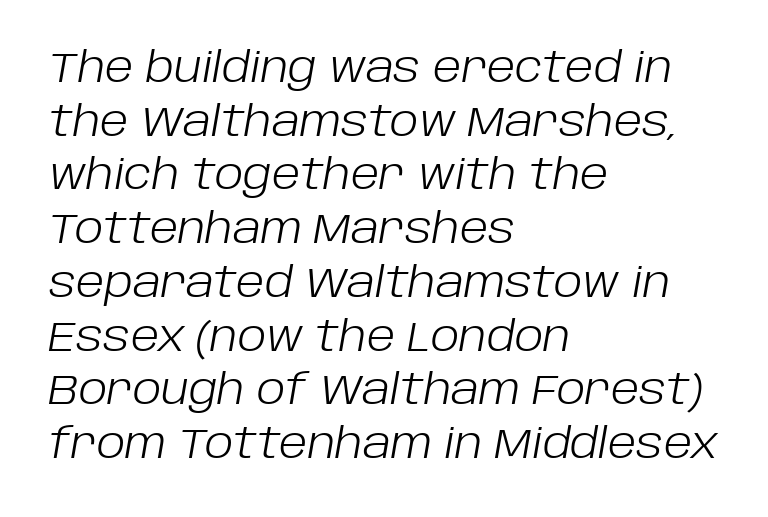
You can tell it's italic because the verticals aren't actually vertical. Proportional: the letters do not fall into vertical columns. Which margin do the lines hug? The left one — the right edge is uneven. A clean baseline with only descenders dipping below it. Caption: standard tracking, unaltered. The font is comparable to plain body text, perhaps lighter.
